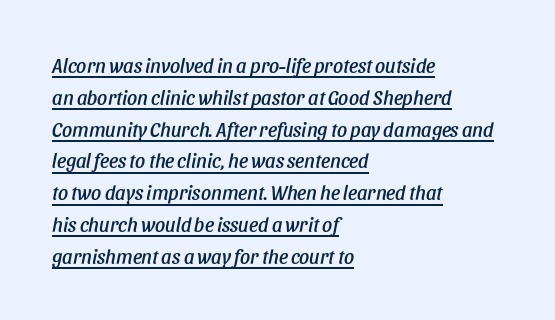
{"italic": "yes", "lean": "right", "slant_degrees": 11, "underline": "yes", "align": "left", "line_spacing": "normal", "line_spacing_ratio": 1.59, "letter_spacing": "normal", "letter_spacing_em": 0.0, "glyph_px": 20}
